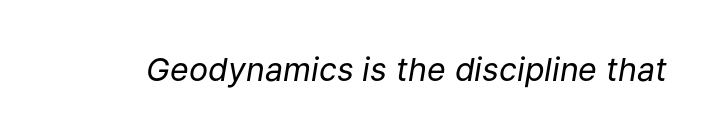
Q: Is the text bold? A: No.
Q: Is the text italic (slanted)? A: Yes, it leans right by about 9 degrees.
Q: Is the text underlined? A: No.
Q: Is the spacing between letters normal or unusually wide? A: Normal.
Q: Width (condensed, normal, or wide)? A: Normal.
Q: Stroke contrast? A: Low.
Q: x-height? A: Medium.
Q: Monospaced? A: No.
